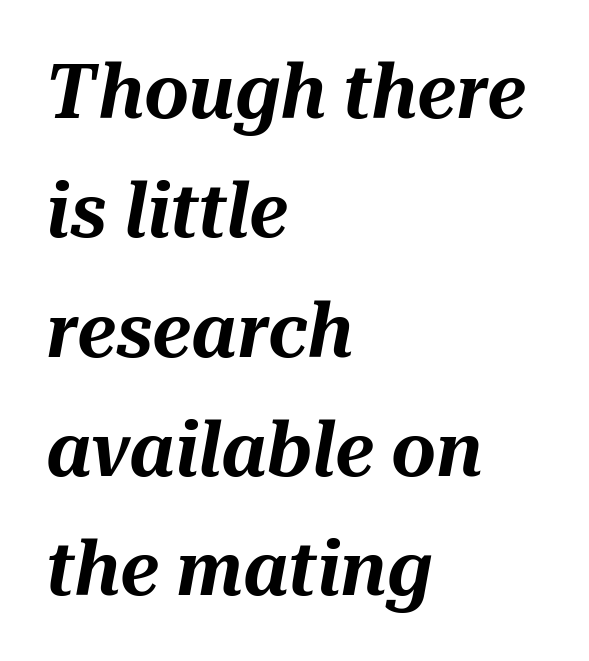
Q: Is the text italic (slanted)? A: Yes, it leans right by about 10 degrees.
Q: Is the text underlined? A: No.
Q: How is the paragraph aligned? A: Left-aligned.
Q: Is the spacing between letters normal or unusually wide? A: Normal.
Q: Is the spacing between lines tight, normal or loose? A: Normal.
Q: Width (condensed, normal, or wide)? A: Normal.
Q: Stroke contrast? A: Medium.
Q: x-height? A: Medium.
Q: Monospaced? A: No.
